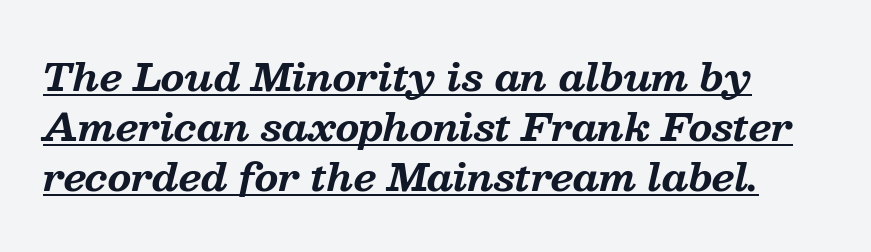
Q: Is the text bold? A: Yes.
Q: Is the text italic (slanted)? A: Yes, it leans right by about 13 degrees.
Q: Is the typeface a serif or a sans-serif typeface? A: Serif.
Q: Is the text underlined? A: Yes.
Q: Is the spacing between letters normal or unusually wide? A: Normal.
Q: Is the spacing between lines tight, normal or loose? A: Normal.
Q: Width (condensed, normal, or wide)? A: Normal.
Q: Stroke contrast? A: Medium.
Q: x-height? A: Medium.
Q: Monospaced? A: No.
